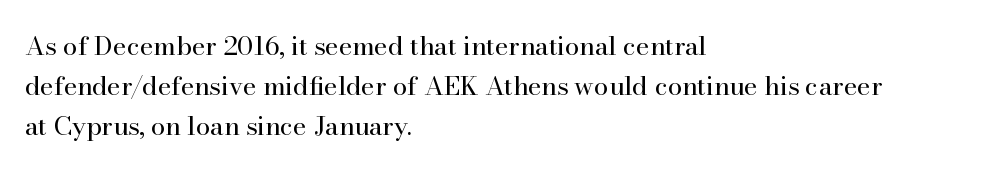
The image shows 26 px text type, upright; set left-aligned, normal line spacing (1.54x), normal letter spacing, not underlined.
